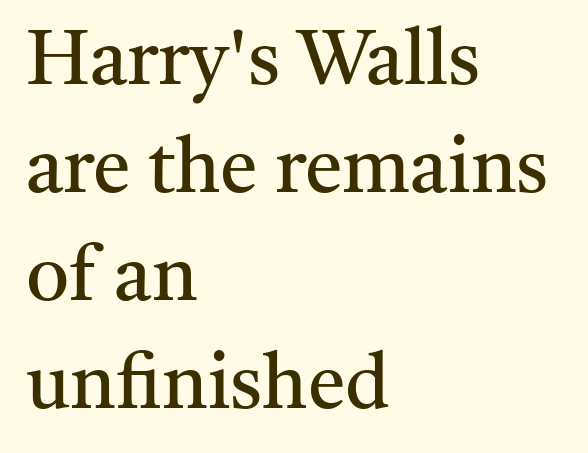
Q: Is the text bold? A: No.
Q: Is the text italic (slanted)? A: No, it is upright.
Q: Is the typeface a serif or a sans-serif typeface? A: Serif.
Q: Is the text underlined? A: No.
Q: How is the paragraph aligned? A: Left-aligned.
Q: Is the spacing between letters normal or unusually wide? A: Normal.
Q: Is the spacing between lines tight, normal or loose? A: Normal.
Q: Width (condensed, normal, or wide)? A: Normal.
Q: Stroke contrast? A: Medium.
Q: x-height? A: Medium.
Q: Monospaced? A: No.
